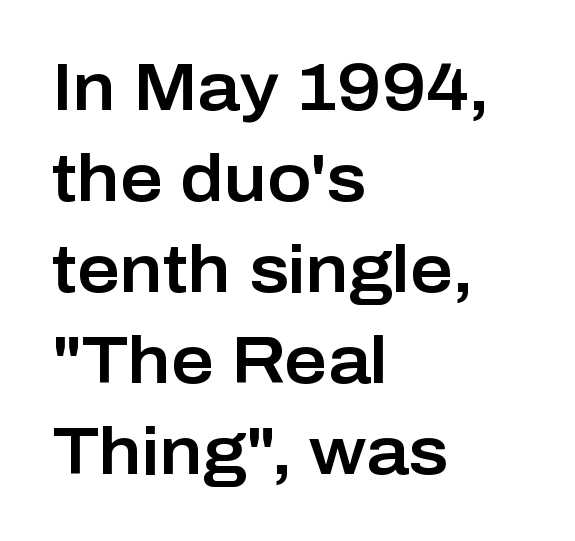
The image shows 66 px sans-serif type, upright; set left-aligned, normal line spacing (1.38x), normal letter spacing, not underlined; low stroke contrast and a medium x-height.
